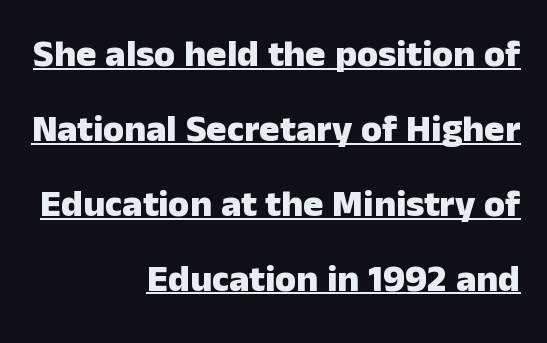
Plenty of ink on the page — the face is bold. Airy leading. This sample carries an underscore along the baseline area. In terms of posture, this sample is upright. Horizontal alignment here is rightward, an uncommon choice for prose. Stroke terminals: plain, sans-serif.
